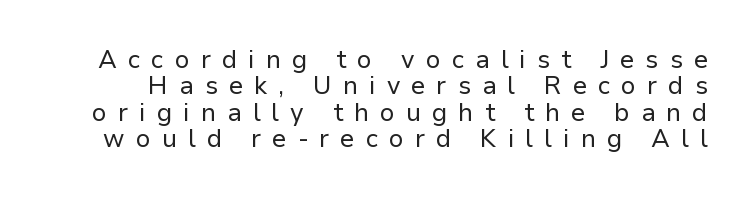
Q: Is the text bold? A: No.
Q: Is the text italic (slanted)? A: No, it is upright.
Q: Is the text underlined? A: No.
Q: Is the spacing between letters normal or unusually wide? A: Unusually wide.
Q: Is the spacing between lines tight, normal or loose? A: Tight.
